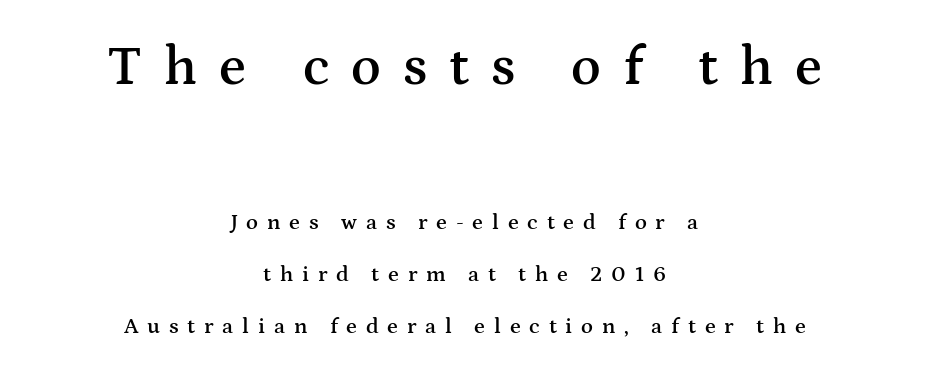
{"serif": "yes", "italic": "no", "bold": "semi", "weight": "semibold", "width": "wide", "stroke_contrast": "medium", "x_height": "medium", "monospaced": "no", "underline": "no", "align": "center", "line_spacing": "loose", "line_spacing_ratio": 2.36, "letter_spacing": "wide", "letter_spacing_em": 0.4, "larger_block": "first", "size_ratio": 2.5, "glyph_px": 55}
